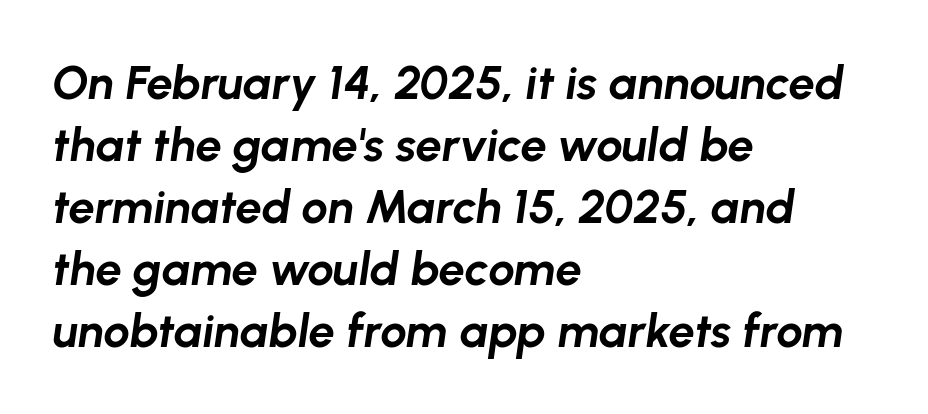
Q: Is the text bold? A: Yes.
Q: Is the text italic (slanted)? A: Yes, it leans right by about 8 degrees.
Q: Is the text underlined? A: No.
Q: How is the paragraph aligned? A: Left-aligned.
Q: Is the spacing between letters normal or unusually wide? A: Normal.
Q: Is the spacing between lines tight, normal or loose? A: Normal.
Q: Width (condensed, normal, or wide)? A: Normal.
Q: Stroke contrast? A: Low.
Q: x-height? A: Medium.
Q: Monospaced? A: No.
